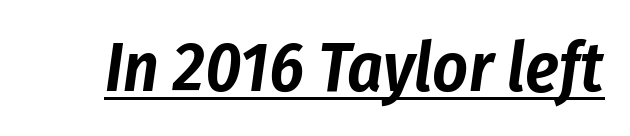
The image shows 69 px condensed type, italic (leaning right); set normal letter spacing, underlined; low stroke contrast and a medium x-height.
